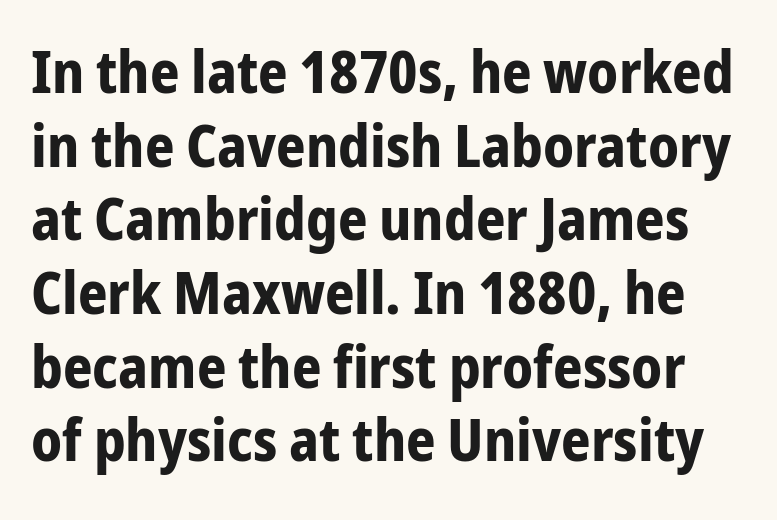
The letters advance in unequal steps, a hallmark of proportional type. This rendering employs a face without finishing strokes, i.e., a sans-serif. A roman cut, with each character standing at attention. Pretty heavy lettering here — definitely bold. The foot of each line stays bare and open. The letters sit at their default tracking, neither squeezed nor spread.
